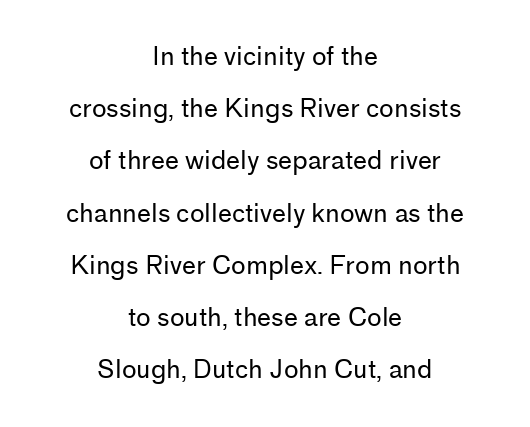
The image shows 25 px text type, upright; set centered, loose line spacing (2.09x), normal letter spacing, not underlined.
